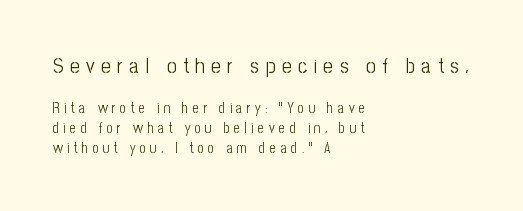
{"italic": "no", "bold": "no", "underline": "no", "align": "left", "line_spacing": "normal", "line_spacing_ratio": 1.41, "letter_spacing": "wide", "letter_spacing_em": 0.31, "larger_block": "first", "size_ratio": 1.5, "glyph_px": 21}
